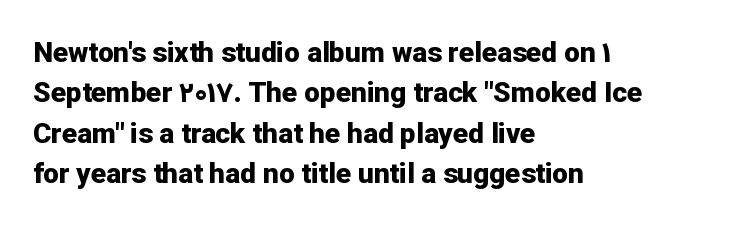
Set as a true bold cut, around the 700 mark. Horizontally, the lines are justified to the leading edge only. Spacing verdict: proportional, widths tailored to each character. The letters stand upright; this is a roman face. Type without underlining. This rendering leaves character spacing at its baseline value.
